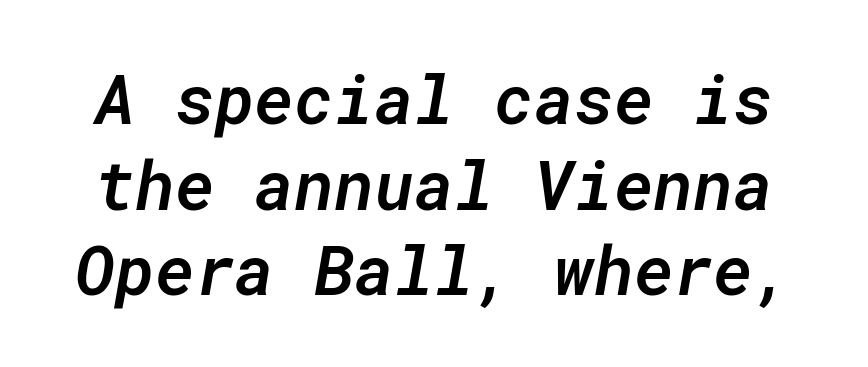
{"italic": "yes", "lean": "right", "slant_degrees": 10, "bold": "semi", "weight": "semibold", "width": "normal", "stroke_contrast": "low", "x_height": "medium", "monospaced": "yes", "underline": "no", "line_spacing": "normal", "line_spacing_ratio": 1.26, "letter_spacing": "normal", "letter_spacing_em": 0.0, "glyph_px": 68}
